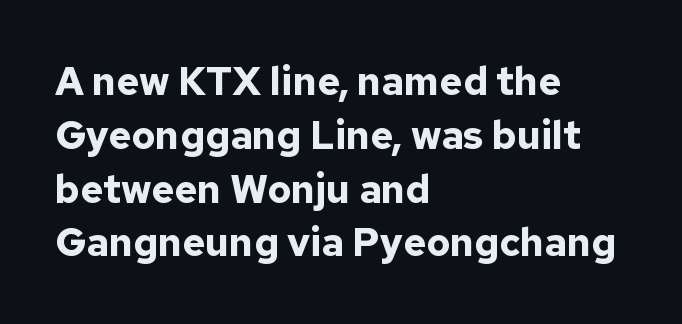
Q: Is the text bold? A: Yes.
Q: Is the text italic (slanted)? A: No, it is upright.
Q: Is the typeface a serif or a sans-serif typeface? A: Sans-serif.
Q: Is the text underlined? A: No.
Q: How is the paragraph aligned? A: Left-aligned.
Q: Is the spacing between letters normal or unusually wide? A: Normal.
Q: Is the spacing between lines tight, normal or loose? A: Normal.
Q: Width (condensed, normal, or wide)? A: Normal.
Q: Stroke contrast? A: Low.
Q: x-height? A: Medium.
Q: Monospaced? A: No.
